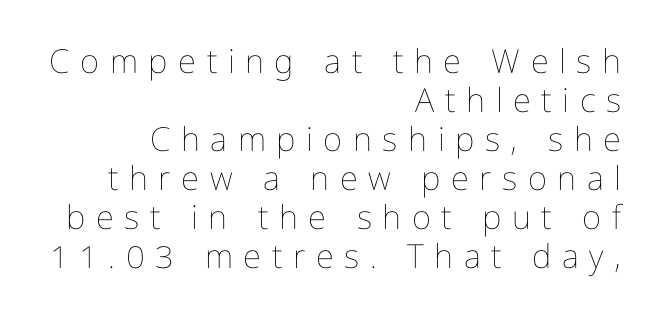
Q: Is the text bold? A: No.
Q: Is the text italic (slanted)? A: No, it is upright.
Q: Is the text underlined? A: No.
Q: How is the paragraph aligned? A: Right-aligned.
Q: Is the spacing between letters normal or unusually wide? A: Unusually wide.
Q: Width (condensed, normal, or wide)? A: Condensed.
Q: Stroke contrast? A: Low.
Q: x-height? A: Medium.
Q: Monospaced? A: No.
